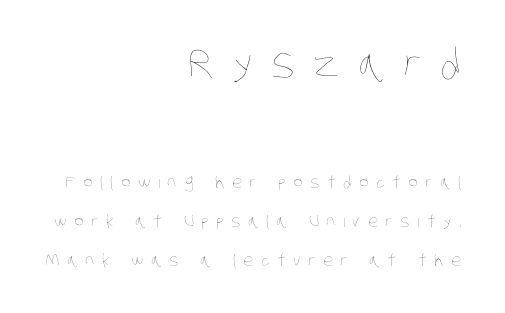
Q: Is the text bold? A: No.
Q: Is the text underlined? A: No.
Q: How is the paragraph aligned? A: Right-aligned.
Q: Is the spacing between letters normal or unusually wide? A: Unusually wide.
Q: Is the spacing between lines tight, normal or loose? A: Loose.
Q: Which block of text is set in a larger size, the first (top) or the second (bottom)? A: The first (top) one.
Q: Width (condensed, normal, or wide)? A: Condensed.
Q: Stroke contrast? A: Low.
Q: x-height? A: Large.
Q: Monospaced? A: No.
